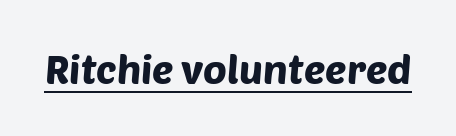
Is this a fixed-width face? No — the glyphs have proportional, varying widths. The rendered words wear a rule along their underside. No extra tracking has been applied to these lines. Check where the strokes stop: nothing finishes them off — pure sans.
